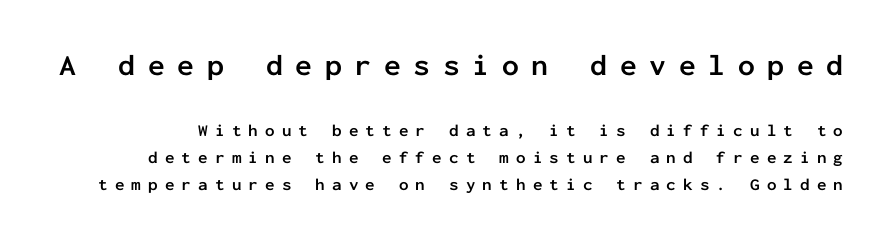
The image shows 30 px semibold sans-serif type, upright, monospaced; set normal line spacing (1.59x), unusually wide letter spacing (+0.42 em), not underlined; the first (top) block is 1.76x larger; low stroke contrast and a medium x-height.
